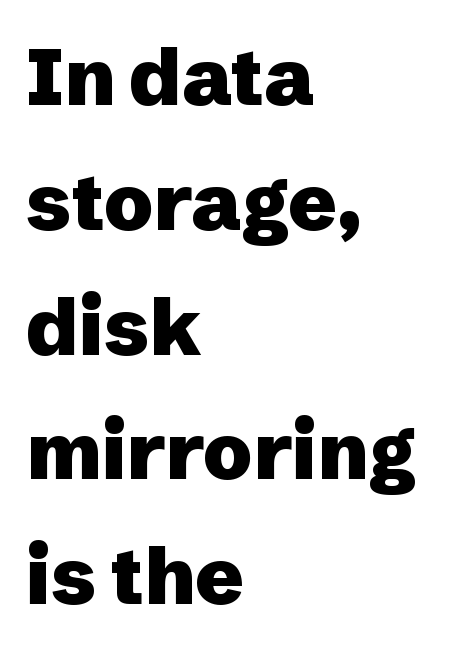
The image shows 80 px heavy sans-serif type, upright; set left-aligned, normal line spacing (1.56x), normal letter spacing, not underlined; low stroke contrast and a medium x-height.
